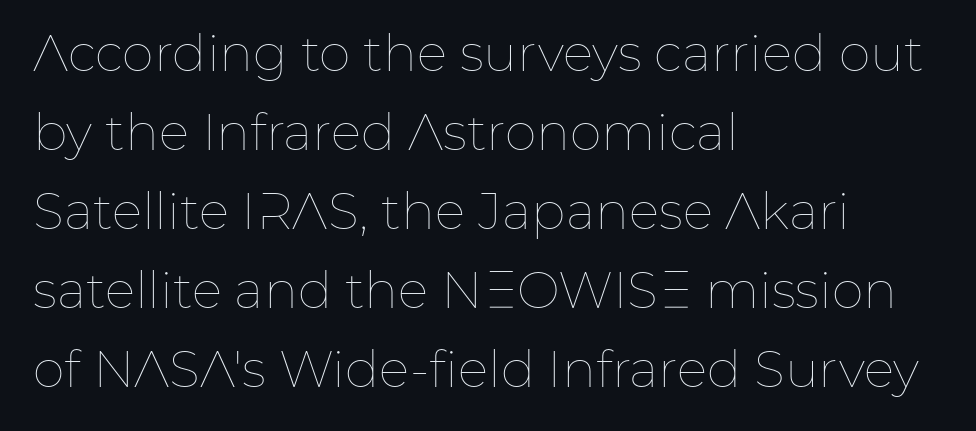
Q: Is the text bold? A: No.
Q: Is the text italic (slanted)? A: No, it is upright.
Q: Is the text underlined? A: No.
Q: How is the paragraph aligned? A: Left-aligned.
Q: Is the spacing between letters normal or unusually wide? A: Normal.
Q: Is the spacing between lines tight, normal or loose? A: Normal.
Q: Width (condensed, normal, or wide)? A: Normal.
Q: Stroke contrast? A: Low.
Q: x-height? A: Medium.
Q: Monospaced? A: No.
